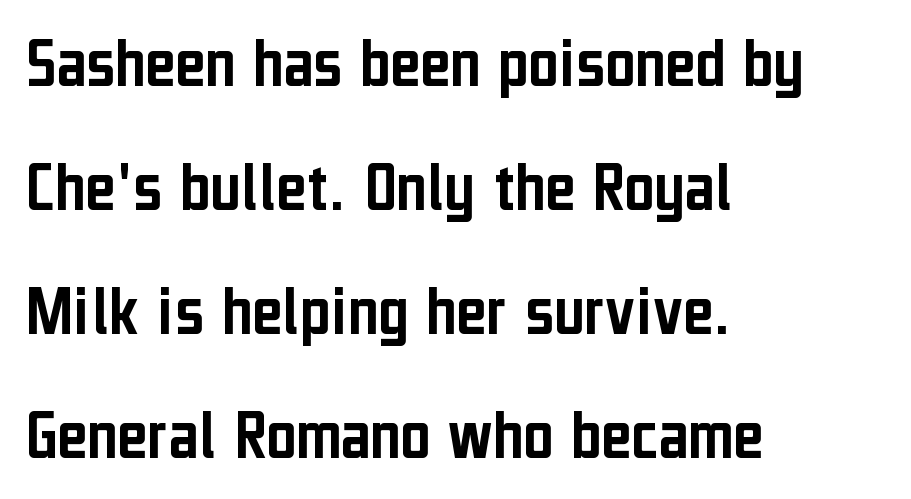
{"serif": "no", "italic": "no", "width": "condensed", "stroke_contrast": "low", "x_height": "medium", "monospaced": "no", "underline": "no", "align": "left", "line_spacing": "normal", "line_spacing_ratio": 1.7, "letter_spacing": "normal", "letter_spacing_em": 0.0, "glyph_px": 73}
